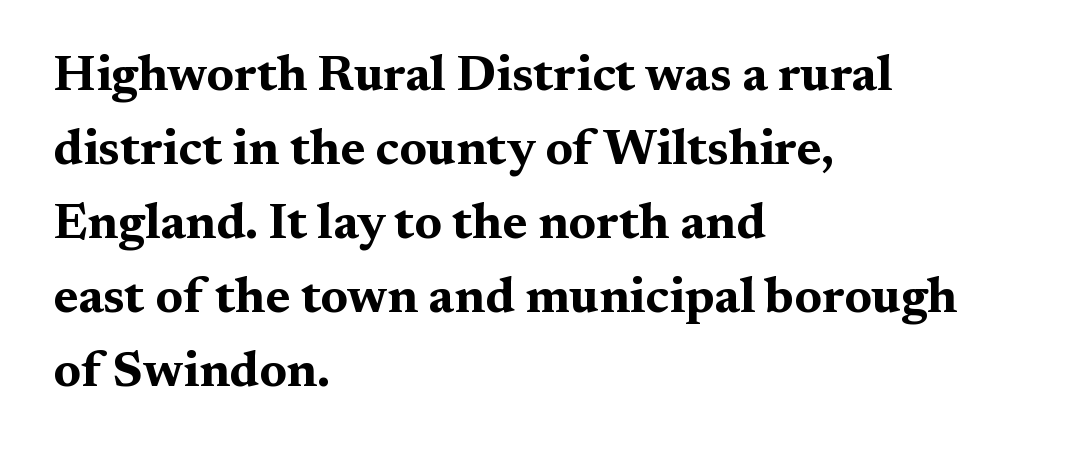
{"serif": "yes", "italic": "no", "bold": "yes", "weight": "bold", "width": "wide", "stroke_contrast": "medium", "x_height": "medium", "monospaced": "no", "underline": "no", "align": "left", "line_spacing": "normal", "line_spacing_ratio": 1.48, "letter_spacing": "normal", "letter_spacing_em": 0.0, "glyph_px": 50}
